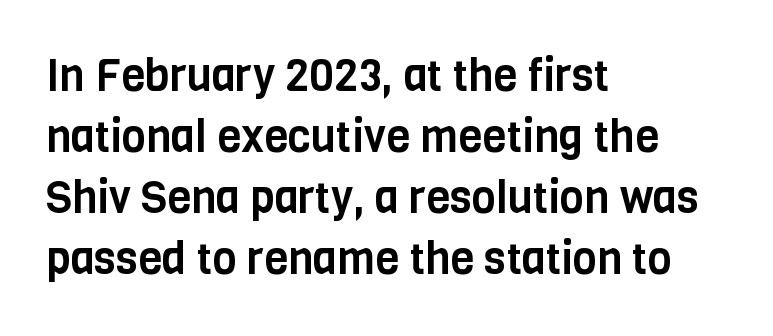
The image shows 44 px condensed sans-serif type, upright; set left-aligned, normal line spacing (1.39x), normal letter spacing, not underlined; low stroke contrast and a large x-height.
